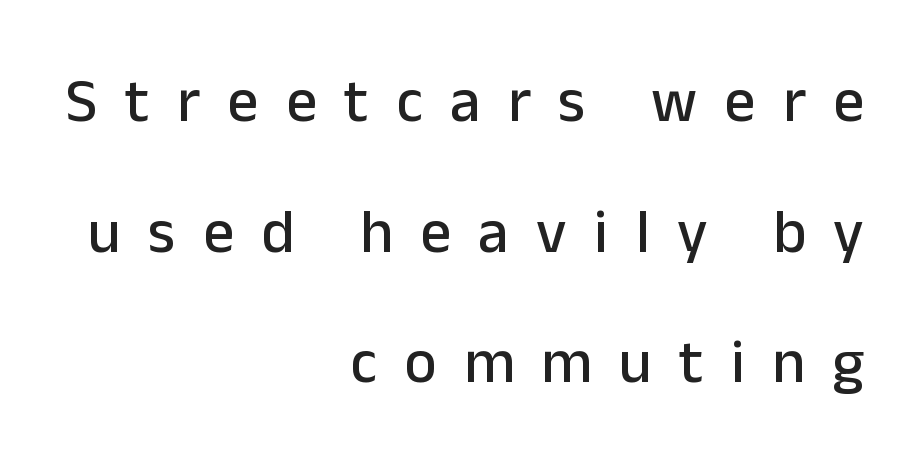
{"serif": "no", "italic": "no", "width": "normal", "stroke_contrast": "low", "x_height": "medium", "monospaced": "no", "underline": "no", "align": "right", "line_spacing": "loose", "line_spacing_ratio": 2.14, "letter_spacing": "wide", "letter_spacing_em": 0.45, "glyph_px": 61}
